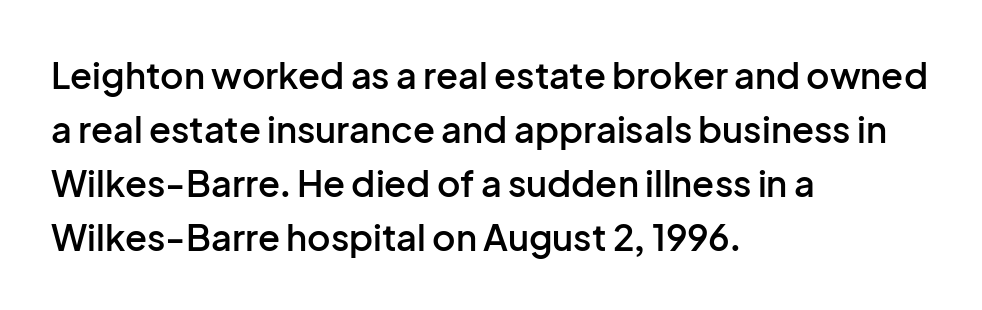
{"serif": "no", "italic": "no", "bold": "semi", "weight": "semibold", "width": "normal", "stroke_contrast": "low", "x_height": "medium", "monospaced": "no", "underline": "no", "align": "left", "line_spacing": "normal", "line_spacing_ratio": 1.5, "letter_spacing": "normal", "letter_spacing_em": 0.0, "glyph_px": 36}
